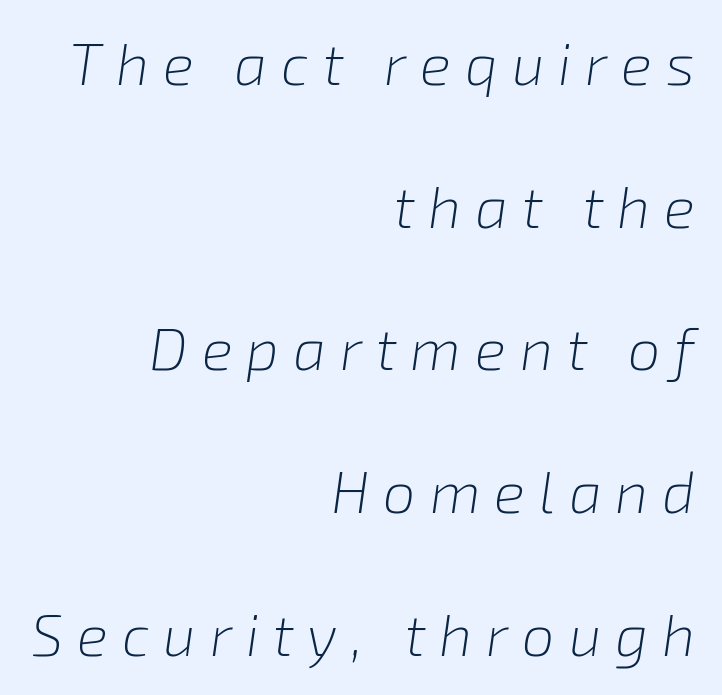
The font is comparable to plain body text, perhaps lighter. Reading down the block, your eye finds every line finishing at a fixed right position. Emphasis-style slanted type is in use. The space beneath each line is pristine and unruled.
